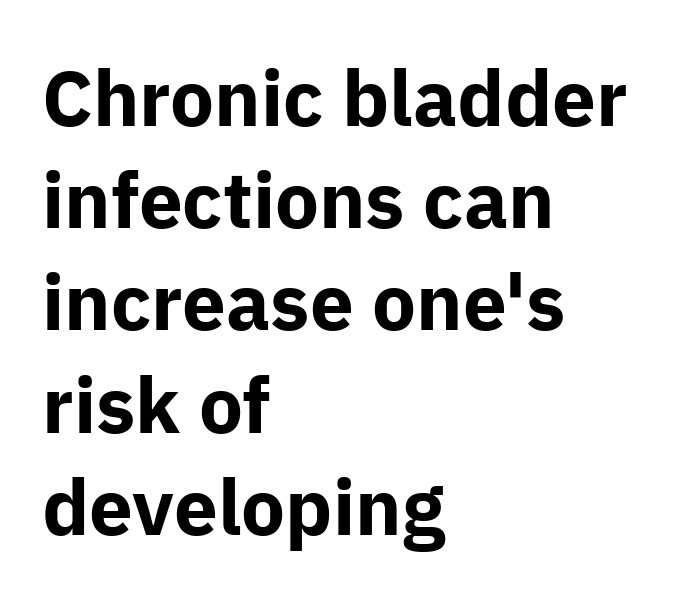
The image shows 78 px bold sans-serif type, upright; set left-aligned, normal line spacing (1.31x), normal letter spacing, not underlined; low stroke contrast and a medium x-height.
